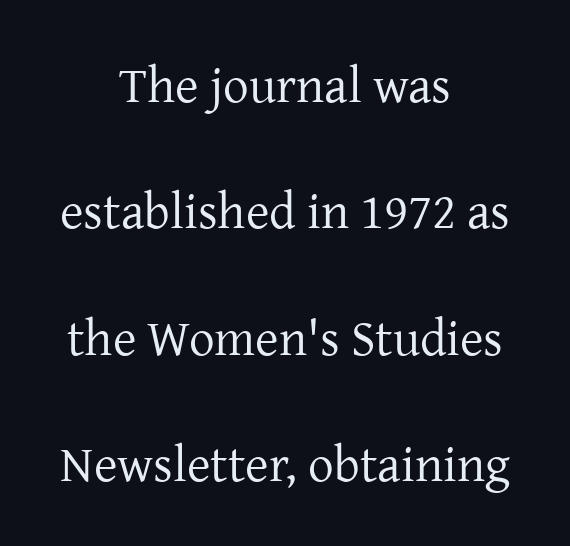
Q: Is the text bold? A: No.
Q: Is the text italic (slanted)? A: No, it is upright.
Q: Is the typeface a serif or a sans-serif typeface? A: Serif.
Q: Is the text underlined? A: No.
Q: How is the paragraph aligned? A: Centered.
Q: Is the spacing between letters normal or unusually wide? A: Normal.
Q: Is the spacing between lines tight, normal or loose? A: Loose.
Q: Width (condensed, normal, or wide)? A: Normal.
Q: Stroke contrast? A: Low.
Q: x-height? A: Medium.
Q: Monospaced? A: No.
